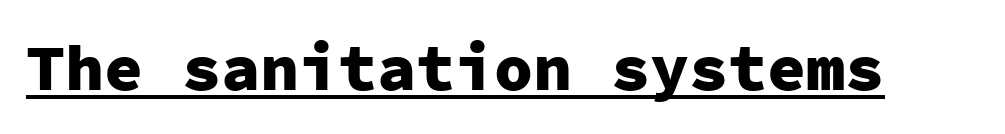
Q: Is the text bold? A: Yes.
Q: Is the text italic (slanted)? A: No, it is upright.
Q: Is the typeface a serif or a sans-serif typeface? A: Sans-serif.
Q: Is the text underlined? A: Yes.
Q: Is the spacing between letters normal or unusually wide? A: Normal.
Q: Width (condensed, normal, or wide)? A: Normal.
Q: Stroke contrast? A: Low.
Q: x-height? A: Medium.
Q: Monospaced? A: Yes.
